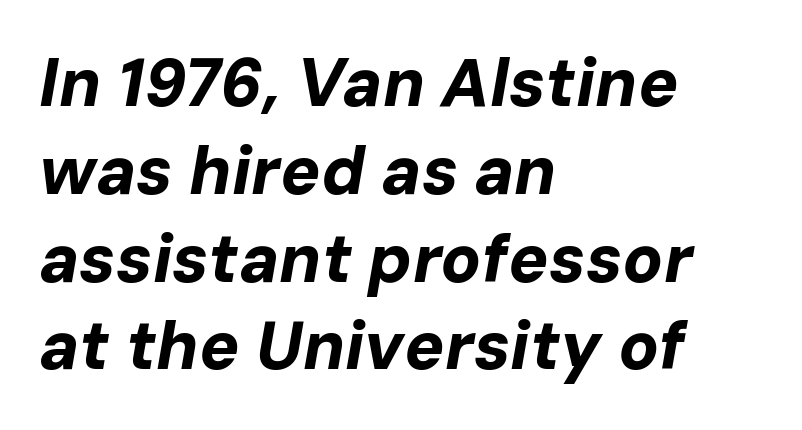
The image shows 67 px bold type, italic (leaning right); set left-aligned, normal line spacing (1.31x), normal letter spacing, not underlined; low stroke contrast and a medium x-height.
